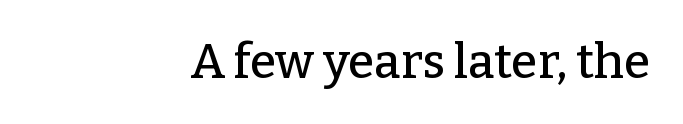
The compositor pushed each line to the right boundary. Bare-footed words on every line. A roman cut, with each character standing at attention. The rendering uses natural spacing where letterforms have individual widths. What stands out about the letter spacing? Nothing — it is the standard amount. Check where the strokes stop: tiny serifs finish them off.
